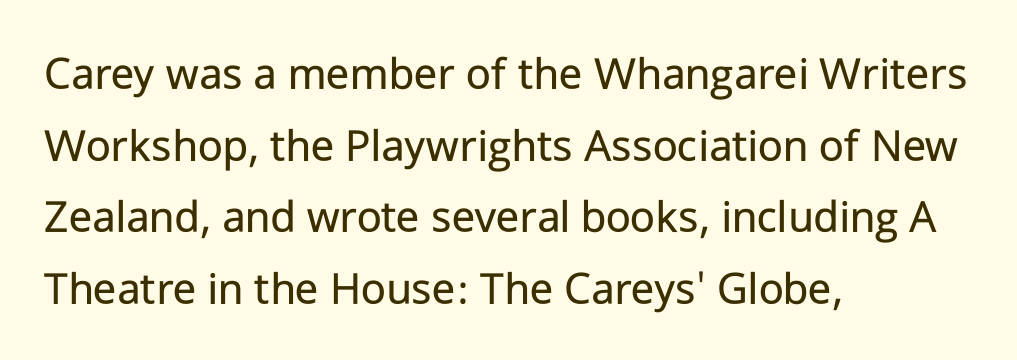
{"serif": "no", "italic": "no", "bold": "no", "weight": "regular", "width": "normal", "stroke_contrast": "low", "x_height": "medium", "monospaced": "no", "underline": "no", "align": "left", "line_spacing": "normal", "line_spacing_ratio": 1.49, "letter_spacing": "normal", "letter_spacing_em": 0.0, "glyph_px": 48}
